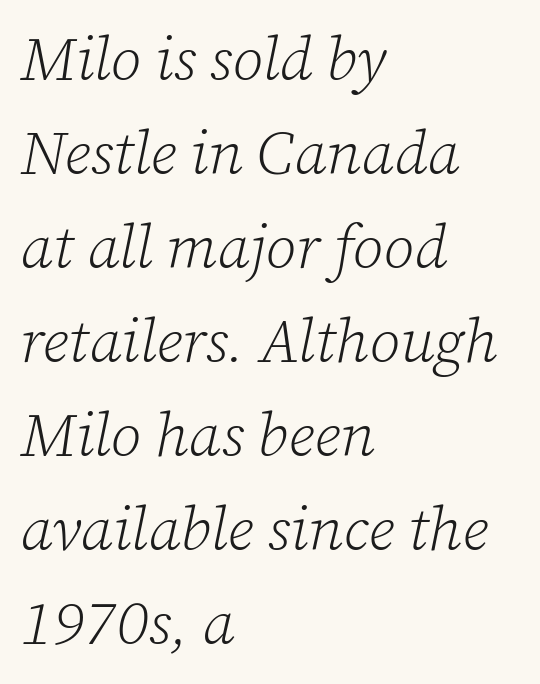
{"serif": "yes", "italic": "yes", "lean": "right", "slant_degrees": 12, "bold": "no", "weight": "light", "width": "normal", "stroke_contrast": "low", "x_height": "medium", "monospaced": "no", "underline": "no", "align": "left", "line_spacing": "normal", "line_spacing_ratio": 1.54, "letter_spacing": "normal", "letter_spacing_em": 0.0, "glyph_px": 61}
